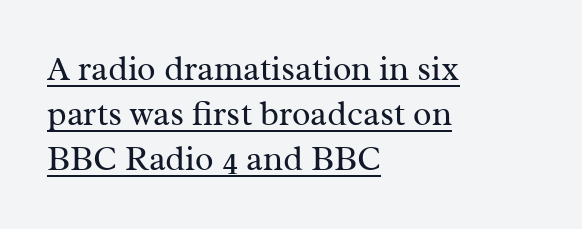
The image shows 34 px regular-weight serif type, upright; set left-aligned, normal line spacing (1.33x), normal letter spacing, underlined; medium stroke contrast and a medium x-height.
